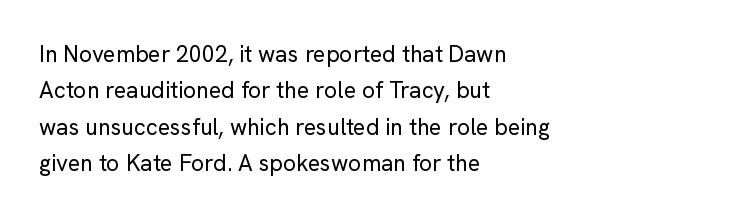
Compared with typical paragraphs, the rows here are spaced about the same. The letterforms sit at book weight or below. Ascenders rise straight up at ninety degrees. The lines are quadded left. Check the space under the baseline: it is left empty. Tracking value appears to be zero — textbook default spacing.
